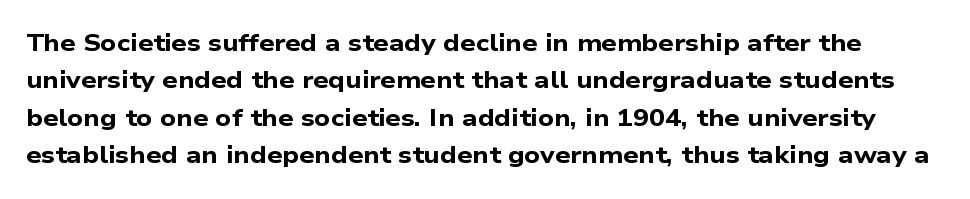
{"bold": "yes", "underline": "no", "line_spacing": "normal", "line_spacing_ratio": 1.56, "letter_spacing": "normal", "letter_spacing_em": 0.0, "glyph_px": 24}
